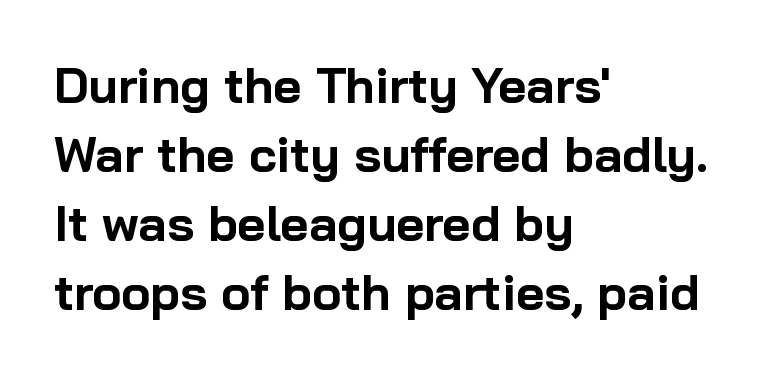
The image shows 49 px bold sans-serif type, upright; set left-aligned, normal line spacing (1.41x), normal letter spacing, not underlined; low stroke contrast and a medium x-height.
